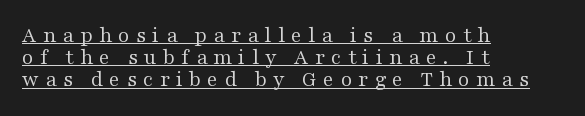
Students, note that the glyphs here are deliberately spaced far apart. The face looks like a standard text weight, possibly lighter. Caption: multi-line text, flush left, ragged right. What's the leading like? Squeezed, with rows nearly overlapping. The letters stand upright; this is a roman face. Underlining? Definitely there.
